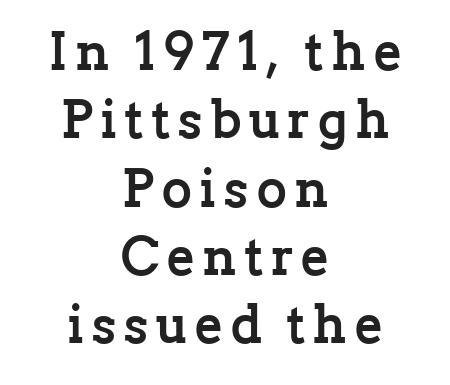
{"serif": "yes", "italic": "no", "bold": "yes", "weight": "semibold", "width": "normal", "stroke_contrast": "low", "x_height": "medium", "monospaced": "no", "underline": "no", "align": "center", "line_spacing": "normal", "line_spacing_ratio": 1.29, "glyph_px": 53}
